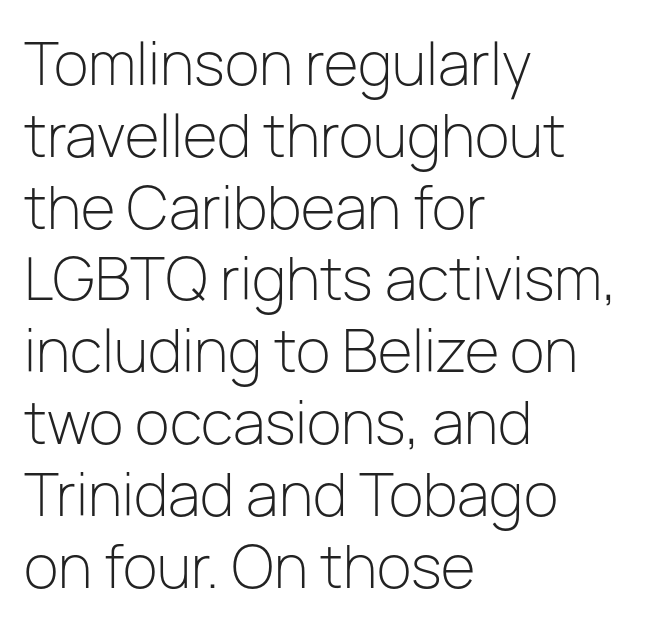
Just letters on the line, the space beneath them empty. The paragraph shown leans on its left margin. Each letter keeps its own natural width here, so spacing adapts to shape. Letter spacing: default. One glance says typical: line gaps are just what's usual.
